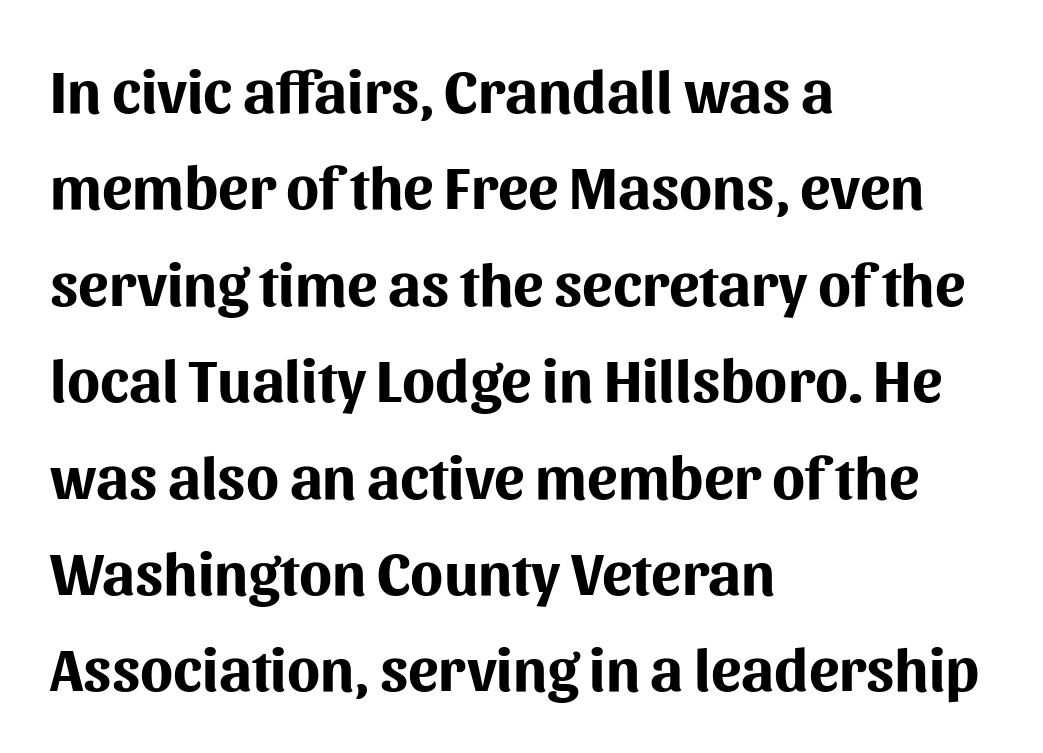
The letters sit at their default tracking, neither squeezed nor spread. This is heavy type, rendered in bold. This sample uses a sans-serif face. Rule under the text: the space is simply empty. Character widths vary here, with narrow letters taking less room than wide ones. Teacher's note: observe the even left margin — that is flush-left alignment.
